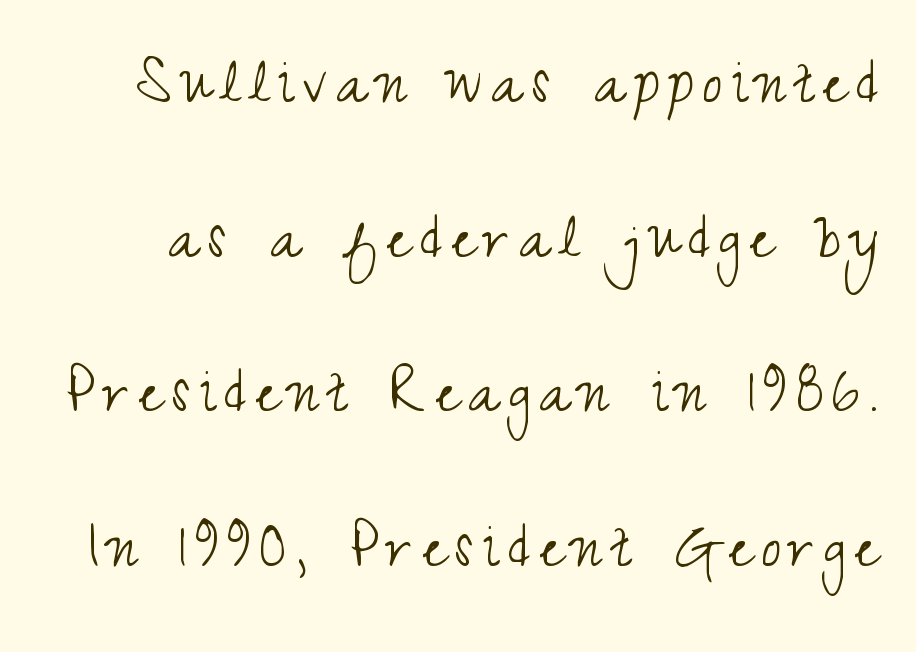
Q: Is the text bold? A: No.
Q: Is the text italic (slanted)? A: No, it is upright.
Q: Is the typeface a serif or a sans-serif typeface? A: Sans-serif.
Q: Is the text underlined? A: No.
Q: Is the spacing between lines tight, normal or loose? A: Loose.
Q: Width (condensed, normal, or wide)? A: Condensed.
Q: Stroke contrast? A: Medium.
Q: x-height? A: Small.
Q: Monospaced? A: No.
